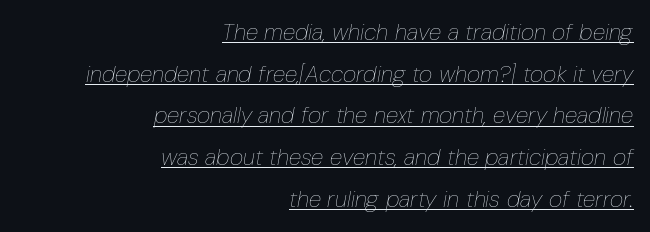
{"italic": "yes", "lean": "right", "slant_degrees": 10, "bold": "no", "underline": "yes", "align": "right", "line_spacing_ratio": 1.81, "letter_spacing": "normal", "letter_spacing_em": 0.0, "glyph_px": 23}
